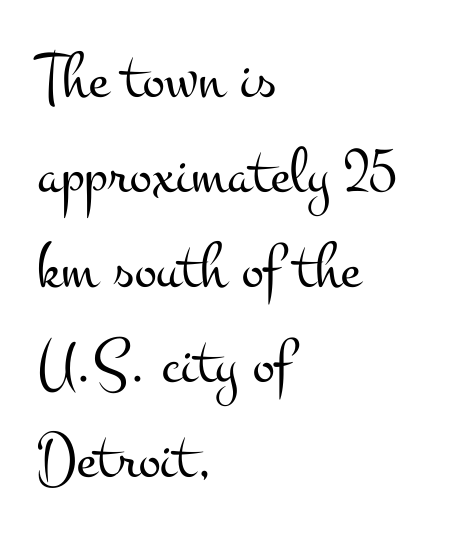
{"bold": "no", "weight": "light", "width": "wide", "stroke_contrast": "medium", "x_height": "small", "monospaced": "no", "underline": "no", "align": "left", "line_spacing": "normal", "line_spacing_ratio": 1.44, "letter_spacing": "normal", "letter_spacing_em": 0.0, "glyph_px": 66}
